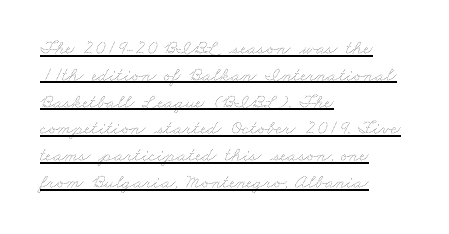
{"bold": "no", "underline": "yes", "align": "left", "line_spacing": "normal", "line_spacing_ratio": 1.34, "letter_spacing": "normal", "letter_spacing_em": 0.0, "glyph_px": 20}
